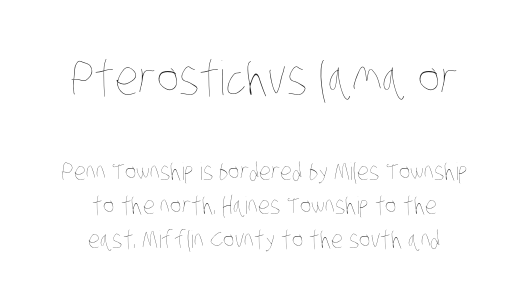
You could call the tracking neutral — neither tight nor loose. One glance says typical: line gaps are just what's usual. Horizontal alignment here is central, giving a formal, balanced look. The rendering uses natural spacing where letterforms have individual widths. Only glyphs here, with clear space below each row.
